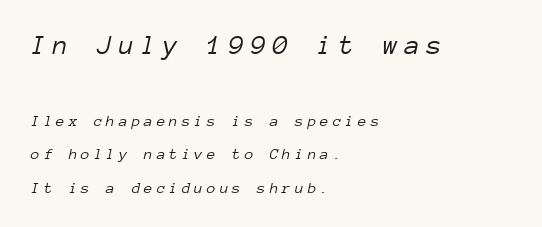
{"italic": "yes", "lean": "right", "slant_degrees": 12, "bold": "no", "weight": "light", "width": "normal", "stroke_contrast": "low", "x_height": "medium", "monospaced": "yes", "underline": "no", "align": "left", "line_spacing": "loose", "line_spacing_ratio": 2.09, "letter_spacing": "wide", "letter_spacing_em": 0.24, "larger_block": "first", "size_ratio": 1.75, "glyph_px": 28}
